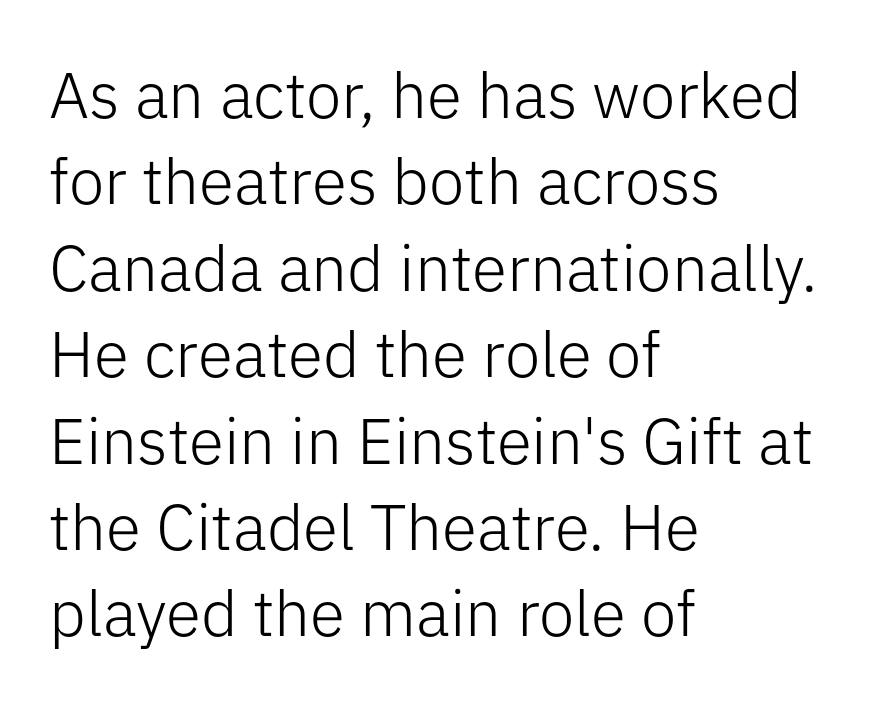
A normal amount of white space separates one row of letters from the next. Each letter keeps its own natural width here, so spacing adapts to shape. In terms of posture, this sample is upright. Note: no serifs on the glyphs. Compared with a centered layout, this one pins lines to the left instead.
